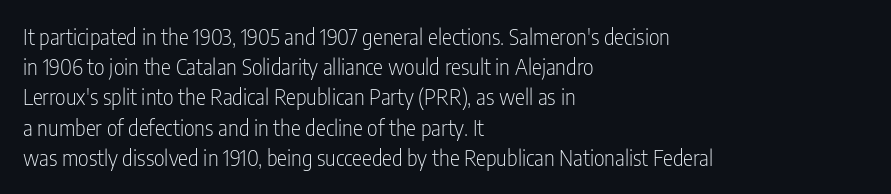
Q: Is the text bold? A: No.
Q: Is the text italic (slanted)? A: No, it is upright.
Q: Is the text underlined? A: No.
Q: How is the paragraph aligned? A: Left-aligned.
Q: Is the spacing between letters normal or unusually wide? A: Normal.
Q: Is the spacing between lines tight, normal or loose? A: Normal.
